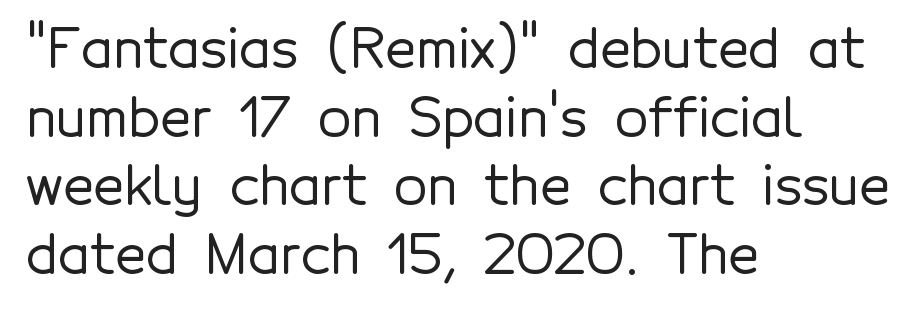
Does the leading feel generous? No, just average. The face used here is rendered with its standard letterfit. The font's upright variant was chosen for this text. Do the characters align in a grid? No, the font is proportional. What kind of face is this? One without serifs — a sans. The gap between lines stays unmarked.
